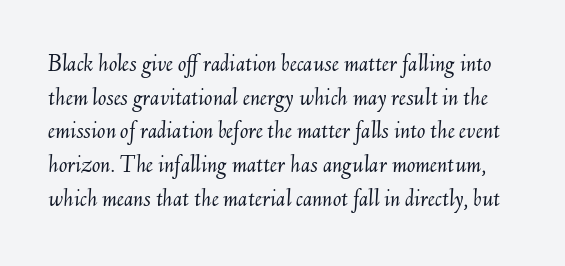
{"italic": "yes", "lean": "right", "slant_degrees": 6, "bold": "no", "underline": "no", "line_spacing": "normal", "line_spacing_ratio": 1.35, "letter_spacing": "normal", "letter_spacing_em": 0.0, "glyph_px": 25}
